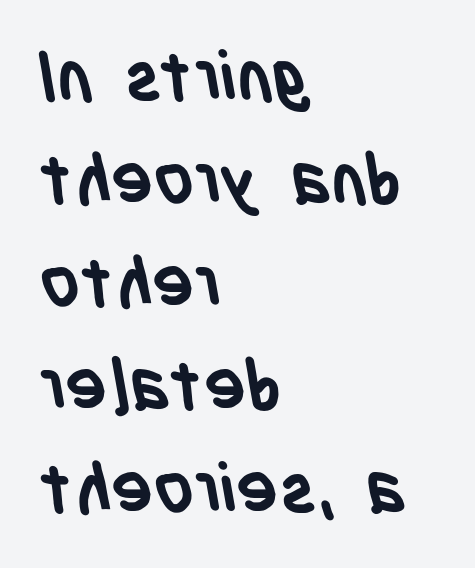
Inter-character spacing is left at the font's built-in metrics. The text block is weighted toward the left margin, trailing off unevenly rightward. Any mark beneath the type? The region is blank. Heft: maximum for text — a bold. This is sans-serif lettering, the kind often seen on screens and signage. The vertical gap from one line to the next is medium.
